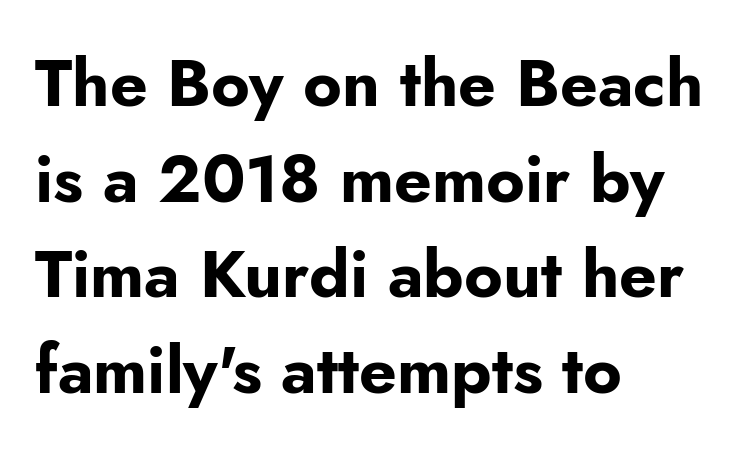
{"serif": "no", "italic": "no", "bold": "yes", "weight": "bold", "width": "normal", "stroke_contrast": "low", "x_height": "small", "monospaced": "no", "underline": "no", "align": "left", "line_spacing": "normal", "line_spacing_ratio": 1.45, "letter_spacing": "normal", "letter_spacing_em": 0.0, "glyph_px": 66}
